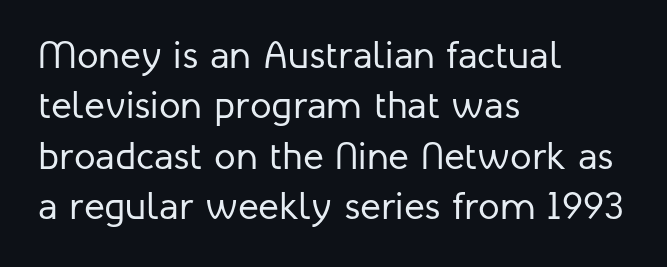
Q: Is the text bold? A: No.
Q: Is the text italic (slanted)? A: No, it is upright.
Q: Is the typeface a serif or a sans-serif typeface? A: Sans-serif.
Q: Is the text underlined? A: No.
Q: How is the paragraph aligned? A: Left-aligned.
Q: Is the spacing between letters normal or unusually wide? A: Normal.
Q: Is the spacing between lines tight, normal or loose? A: Normal.
Q: Width (condensed, normal, or wide)? A: Normal.
Q: Stroke contrast? A: Low.
Q: x-height? A: Medium.
Q: Monospaced? A: No.
